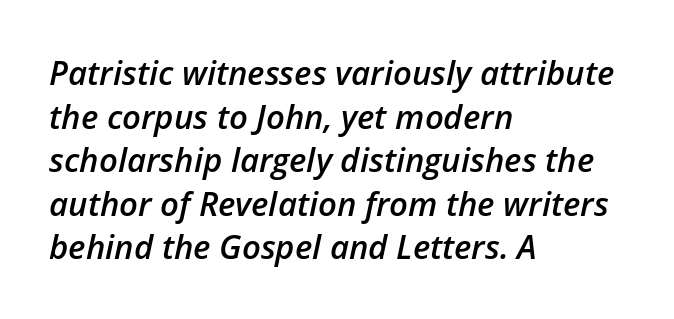
Note the varied advance widths — an 'i' is clearly narrower than an 'm'. The letterforms sit shoulder to shoulder at normal distance. Summary of weight: moderately heavy, a semibold. Short and long lines alike share a common starting point at left. Plain, unruled lines of type. A typesetter would mark this as italic.
